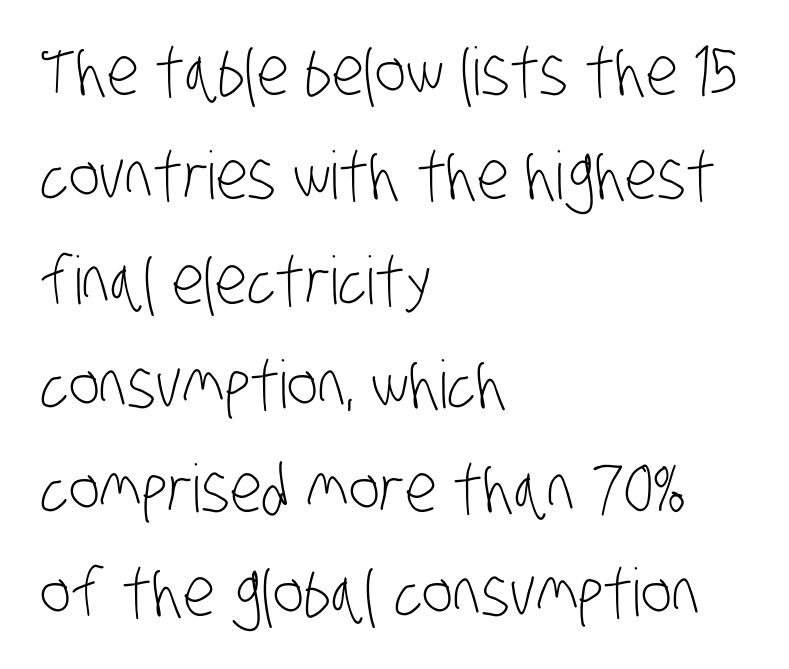
The image shows 66 px light, condensed sans-serif type; set left-aligned, normal line spacing (1.58x), normal letter spacing, not underlined; low stroke contrast and a large x-height.
